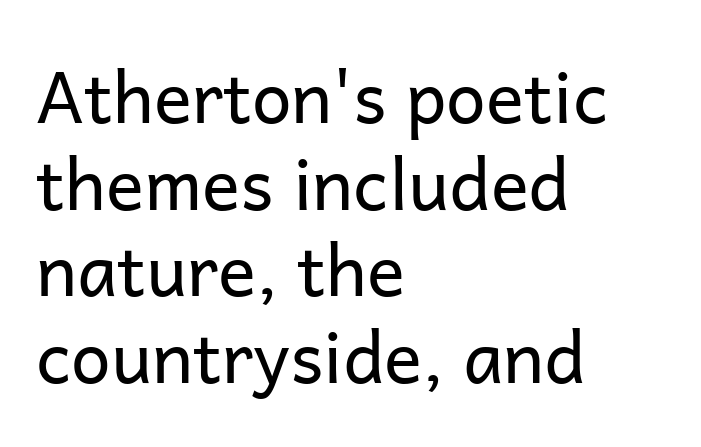
The image shows 71 px regular-weight sans-serif type, upright; set left-aligned, line spacing 1.22x, normal letter spacing, not underlined; low stroke contrast and a medium x-height.
